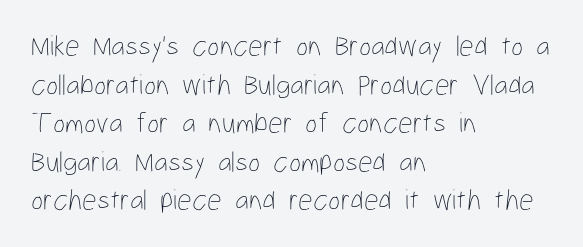
The rows are spaced the way most documents space them. Visually the block forms a straight wall on the left and a jagged coastline on the right. Letter spacing: default. The specimen omits any rule beneath the text block's lines. Stems and bowls with no extra thickness — not bold. Spacing verdict: proportional, widths tailored to each character.
